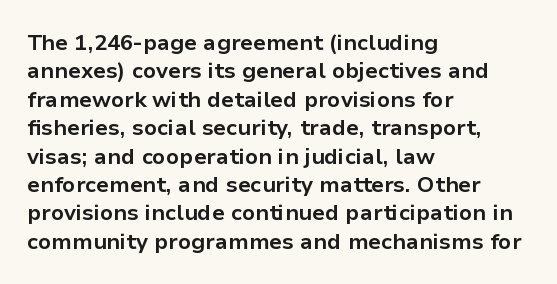
The image shows 22 px bold type, upright; set left-aligned, normal line spacing (1.29x), normal letter spacing, not underlined.
